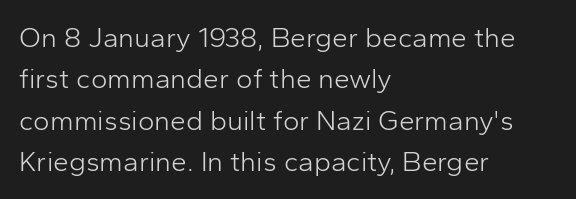
{"serif": "no", "italic": "no", "bold": "no", "weight": "light", "width": "normal", "stroke_contrast": "low", "x_height": "medium", "monospaced": "no", "underline": "no", "align": "left", "line_spacing": "normal", "line_spacing_ratio": 1.48, "letter_spacing": "normal", "letter_spacing_em": 0.0, "glyph_px": 28}
